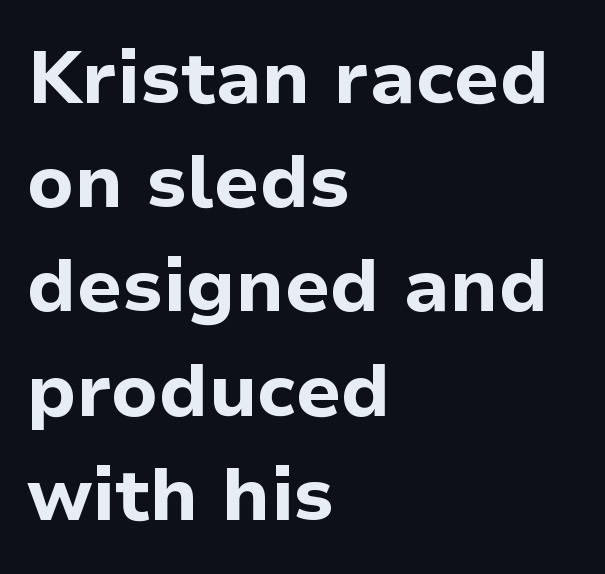
The image shows 75 px bold sans-serif type, upright; set left-aligned, normal line spacing (1.39x), normal letter spacing, not underlined; low stroke contrast and a medium x-height.
